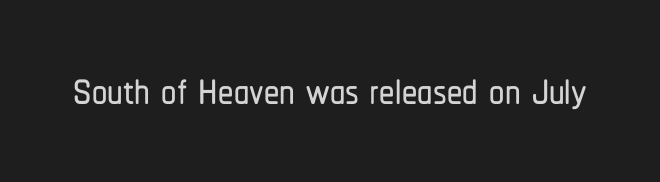
{"serif": "no", "italic": "no", "width": "condensed", "stroke_contrast": "low", "x_height": "medium", "monospaced": "no", "underline": "no", "letter_spacing": "normal", "letter_spacing_em": 0.0, "glyph_px": 61}
